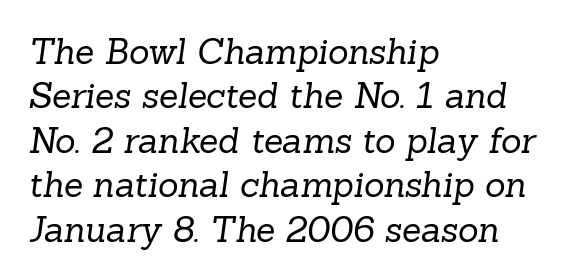
Q: Is the text bold? A: No.
Q: Is the typeface a serif or a sans-serif typeface? A: Serif.
Q: Is the text underlined? A: No.
Q: How is the paragraph aligned? A: Left-aligned.
Q: Is the spacing between letters normal or unusually wide? A: Normal.
Q: Is the spacing between lines tight, normal or loose? A: Normal.
Q: Width (condensed, normal, or wide)? A: Normal.
Q: Stroke contrast? A: Low.
Q: x-height? A: Medium.
Q: Monospaced? A: No.
